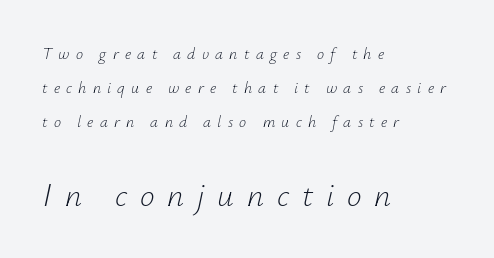
The image shows 33 px light type, italic (leaning right); set left-aligned, loose line spacing (2.13x), unusually wide letter spacing (+0.39 em), not underlined; the second (bottom) block is 2.06x larger; low stroke contrast and a small x-height.
